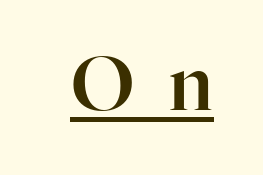
The image shows 74 px serif type, upright; set unusually wide letter spacing (+0.47 em), underlined; high stroke contrast and a medium x-height.
